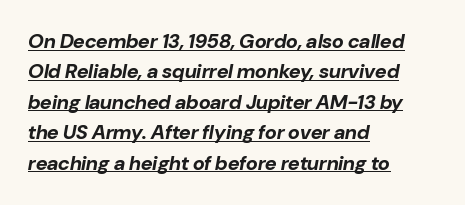
Weight check: bold — yes, fully. Left-aligned paragraph, ragged on the right. The rendered words wear a rule along their underside. Quick note: italic.
